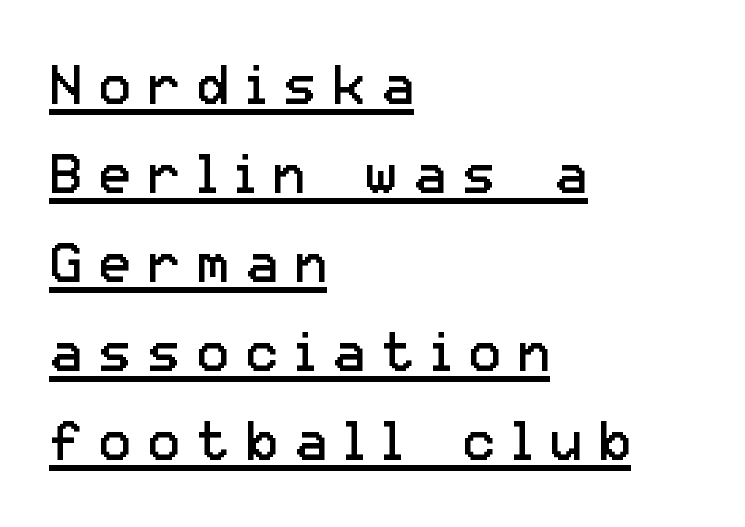
The lettering holds an erect, upright posture throughout. These lines sit exactly where default settings would place them. Caption: face not bold, strokes unweighted. The letters are spread apart with noticeably loose tracking. This rendering features underlined lettering. Looks like regular typesetting: each glyph gets only the width it needs.
